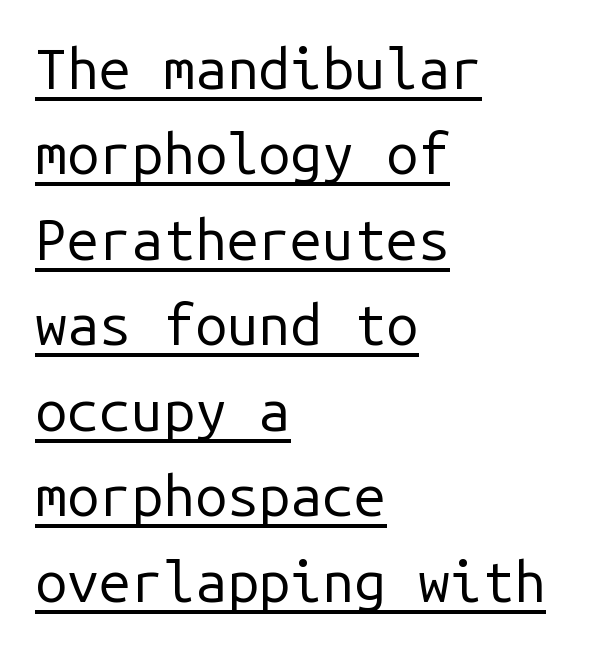
{"serif": "no", "italic": "no", "bold": "no", "weight": "regular", "width": "normal", "stroke_contrast": "low", "x_height": "medium", "monospaced": "yes", "underline": "yes", "align": "left", "line_spacing": "normal", "line_spacing_ratio": 1.5, "letter_spacing": "normal", "letter_spacing_em": 0.0, "glyph_px": 57}
